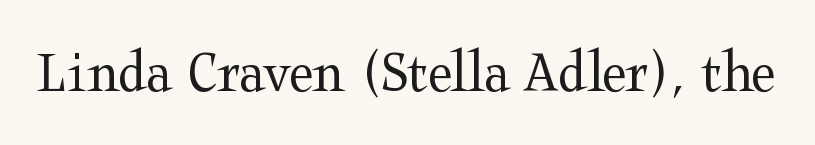
{"serif": "yes", "italic": "no", "bold": "no", "weight": "regular", "width": "wide", "stroke_contrast": "medium", "x_height": "medium", "monospaced": "no", "underline": "no", "letter_spacing": "normal", "letter_spacing_em": 0.0, "glyph_px": 62}
